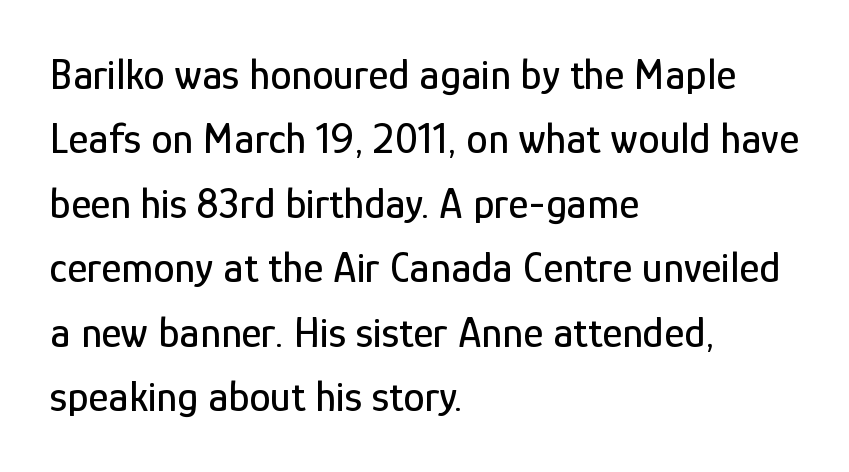
Q: Is the text italic (slanted)? A: No, it is upright.
Q: Is the typeface a serif or a sans-serif typeface? A: Sans-serif.
Q: Is the text underlined? A: No.
Q: How is the paragraph aligned? A: Left-aligned.
Q: Is the spacing between letters normal or unusually wide? A: Normal.
Q: Is the spacing between lines tight, normal or loose? A: Normal.
Q: Width (condensed, normal, or wide)? A: Condensed.
Q: Stroke contrast? A: Low.
Q: x-height? A: Medium.
Q: Monospaced? A: No.
